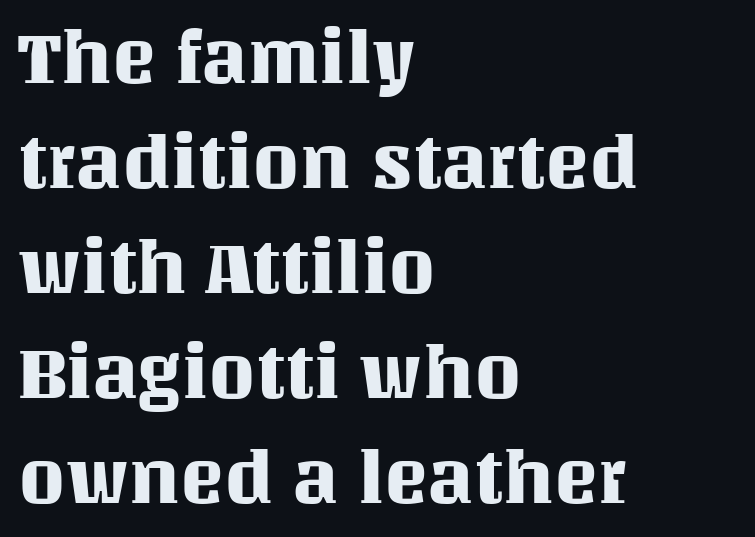
{"italic": "no", "width": "normal", "stroke_contrast": "medium", "x_height": "large", "monospaced": "no", "underline": "no", "align": "left", "line_spacing": "normal", "line_spacing_ratio": 1.42, "letter_spacing": "normal", "letter_spacing_em": 0.0, "glyph_px": 74}
